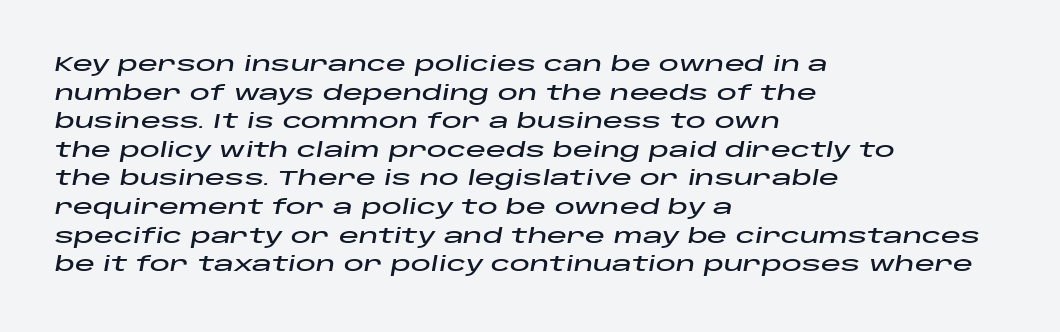
Q: Is the text italic (slanted)? A: Yes, it leans right by about 10 degrees.
Q: Is the text underlined? A: No.
Q: How is the paragraph aligned? A: Left-aligned.
Q: Is the spacing between letters normal or unusually wide? A: Normal.
Q: Is the spacing between lines tight, normal or loose? A: Normal.
